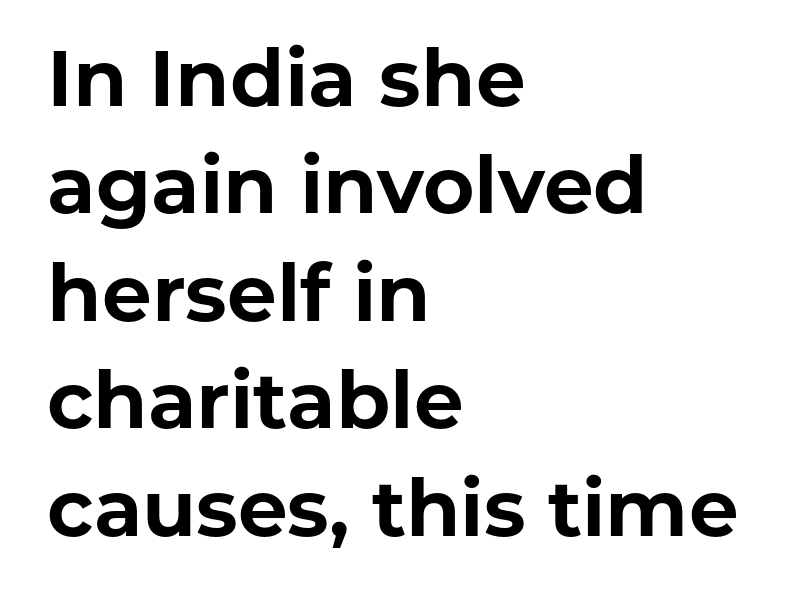
Q: Is the text bold? A: Yes.
Q: Is the text italic (slanted)? A: No, it is upright.
Q: Is the typeface a serif or a sans-serif typeface? A: Sans-serif.
Q: Is the text underlined? A: No.
Q: How is the paragraph aligned? A: Left-aligned.
Q: Is the spacing between letters normal or unusually wide? A: Normal.
Q: Is the spacing between lines tight, normal or loose? A: Normal.
Q: Width (condensed, normal, or wide)? A: Normal.
Q: Stroke contrast? A: Low.
Q: x-height? A: Medium.
Q: Monospaced? A: No.
